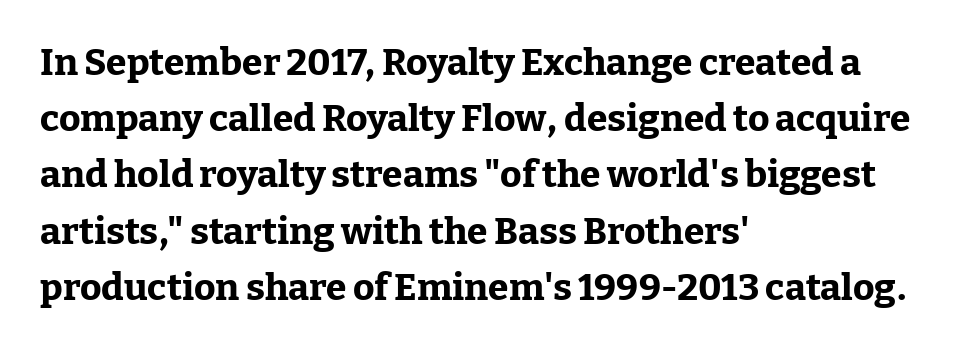
{"serif": "yes", "italic": "no", "bold": "yes", "weight": "bold", "width": "normal", "stroke_contrast": "low", "x_height": "medium", "monospaced": "no", "underline": "no", "align": "left", "line_spacing": "normal", "line_spacing_ratio": 1.52, "letter_spacing": "normal", "letter_spacing_em": 0.0, "glyph_px": 37}
